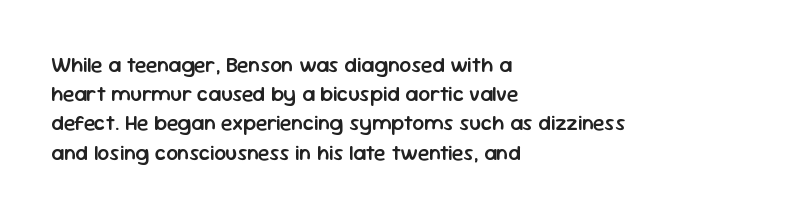
{"italic": "no", "bold": "semi", "underline": "no", "align": "left", "line_spacing": "normal", "line_spacing_ratio": 1.39, "letter_spacing": "normal", "letter_spacing_em": 0.0, "glyph_px": 21}
